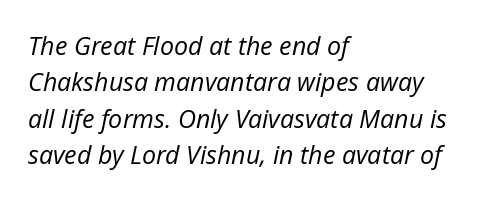
Q: Is the text bold? A: No.
Q: Is the text italic (slanted)? A: Yes, it leans right by about 12 degrees.
Q: Is the text underlined? A: No.
Q: How is the paragraph aligned? A: Left-aligned.
Q: Is the spacing between letters normal or unusually wide? A: Normal.
Q: Is the spacing between lines tight, normal or loose? A: Normal.
